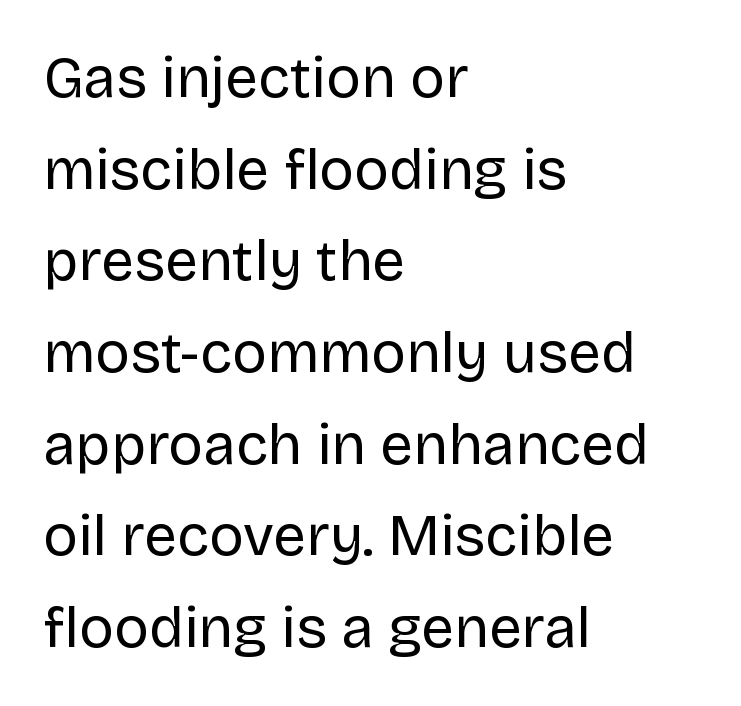
{"serif": "no", "italic": "no", "bold": "no", "weight": "regular", "width": "normal", "stroke_contrast": "low", "x_height": "large", "monospaced": "no", "underline": "no", "align": "left", "line_spacing": "normal", "line_spacing_ratio": 1.58, "letter_spacing": "normal", "letter_spacing_em": 0.0, "glyph_px": 58}
